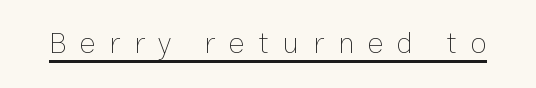
Descenders here cross a horizontal rule under the line. The gaps between neighbouring characters are conspicuously large. Ordinary non-slanted type is in use. Stems here are at most as thick as an everyday book face. Proportional: the letters do not fall into vertical columns.
